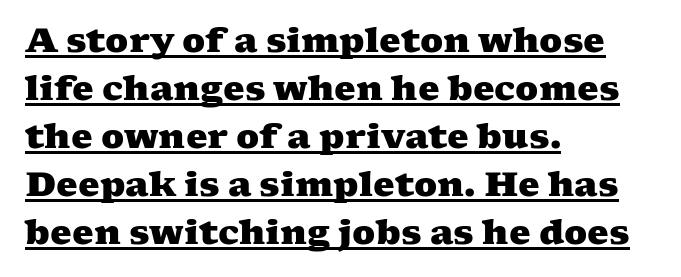
{"serif": "yes", "bold": "yes", "weight": "heavy", "width": "wide", "stroke_contrast": "medium", "x_height": "medium", "monospaced": "no", "underline": "yes", "align": "left", "line_spacing": "normal", "line_spacing_ratio": 1.41, "letter_spacing": "normal", "letter_spacing_em": 0.0, "glyph_px": 34}
